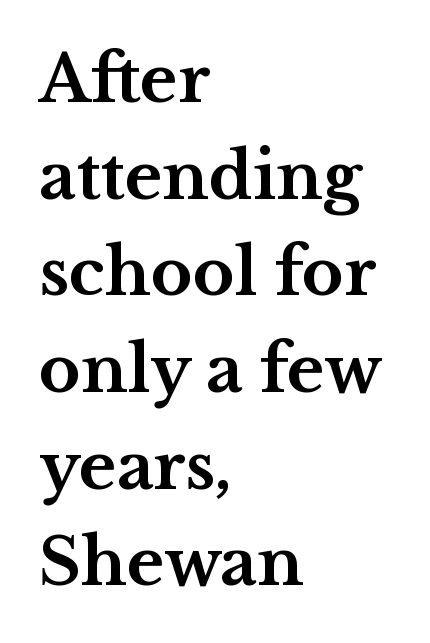
The image shows 64 px bold, wide serif type, upright; set left-aligned, normal line spacing (1.51x), normal letter spacing, not underlined; medium stroke contrast and a medium x-height.
